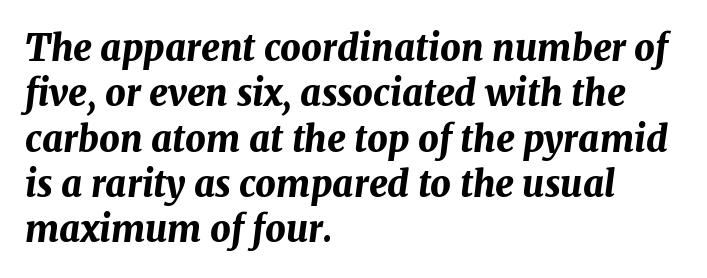
Q: Is the text bold? A: Yes.
Q: Is the text italic (slanted)? A: Yes, it leans right by about 7 degrees.
Q: Is the text underlined? A: No.
Q: How is the paragraph aligned? A: Left-aligned.
Q: Is the spacing between letters normal or unusually wide? A: Normal.
Q: Is the spacing between lines tight, normal or loose? A: Normal.
Q: Width (condensed, normal, or wide)? A: Normal.
Q: Stroke contrast? A: Medium.
Q: x-height? A: Medium.
Q: Monospaced? A: No.
